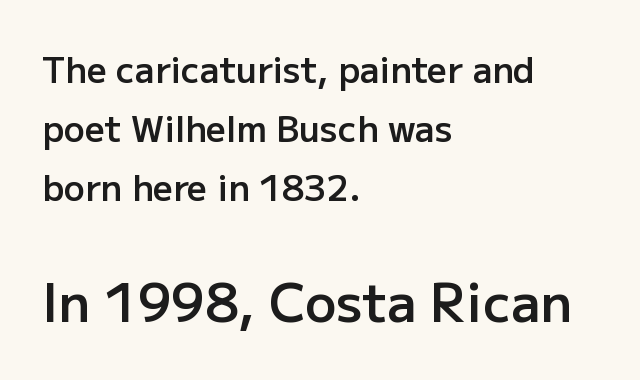
Q: Is the text bold? A: Semi-bold.
Q: Is the text italic (slanted)? A: No, it is upright.
Q: Is the typeface a serif or a sans-serif typeface? A: Sans-serif.
Q: Is the text underlined? A: No.
Q: How is the paragraph aligned? A: Left-aligned.
Q: Is the spacing between letters normal or unusually wide? A: Normal.
Q: Is the spacing between lines tight, normal or loose? A: Normal.
Q: Which block of text is set in a larger size, the first (top) or the second (bottom)? A: The second (bottom) one.
Q: Width (condensed, normal, or wide)? A: Normal.
Q: Stroke contrast? A: Low.
Q: x-height? A: Medium.
Q: Monospaced? A: No.
